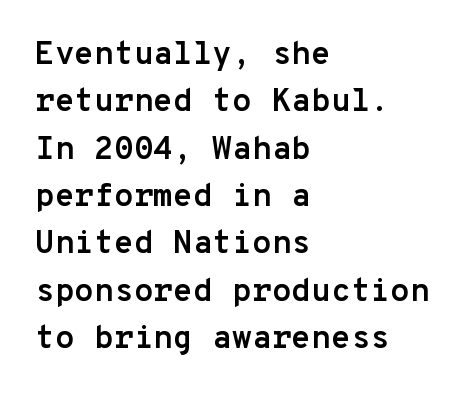
Q: Is the text bold? A: Yes.
Q: Is the text italic (slanted)? A: No, it is upright.
Q: Is the typeface a serif or a sans-serif typeface? A: Sans-serif.
Q: Is the text underlined? A: No.
Q: How is the paragraph aligned? A: Left-aligned.
Q: Is the spacing between letters normal or unusually wide? A: Normal.
Q: Is the spacing between lines tight, normal or loose? A: Normal.
Q: Width (condensed, normal, or wide)? A: Normal.
Q: Stroke contrast? A: Low.
Q: x-height? A: Medium.
Q: Monospaced? A: Yes.
